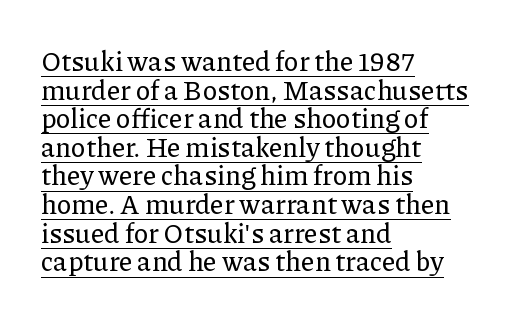
Q: Is the text italic (slanted)? A: No, it is upright.
Q: Is the text underlined? A: Yes.
Q: How is the paragraph aligned? A: Left-aligned.
Q: Is the spacing between letters normal or unusually wide? A: Normal.
Q: Is the spacing between lines tight, normal or loose? A: Tight.
